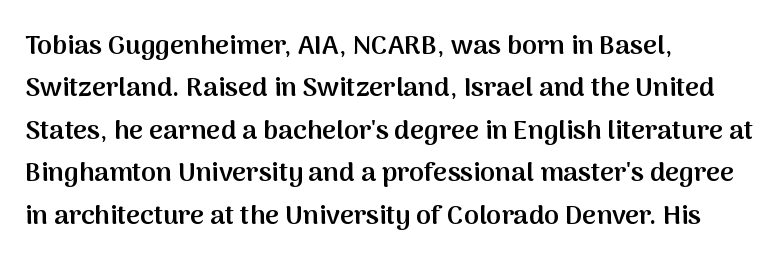
Caption: multi-line text, flush left, ragged right. Compared with typical body copy, the letter spacing here is the same. In terms of leading, this rendering sits right in the middle. Underlining? Definitely not there. How heavy is the stroke? Medium-heavy — a semibold, shy of bold. Style check: upright.
